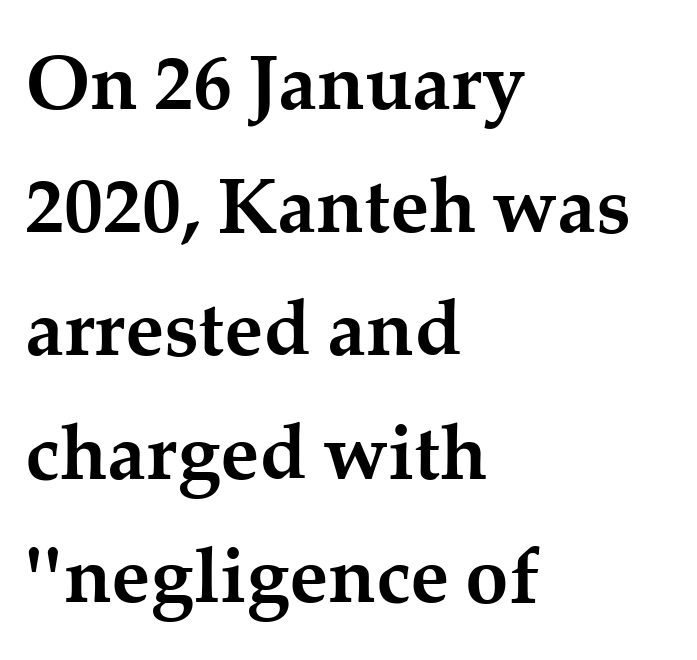
The image shows 78 px semibold serif type, upright; set left-aligned, normal line spacing (1.58x), normal letter spacing, not underlined; medium stroke contrast and a medium x-height.
